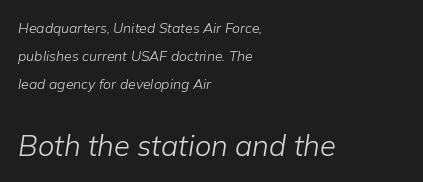
Notice how the passage keeps a crisp vertical edge on the left only. Larger block? The one below; the one above is distinctly smaller. Style check: oblique. Summary of weight: not heavy and not bold. Tracking value appears to be zero — textbook default spacing. Any mark beneath the type? The region is blank.
